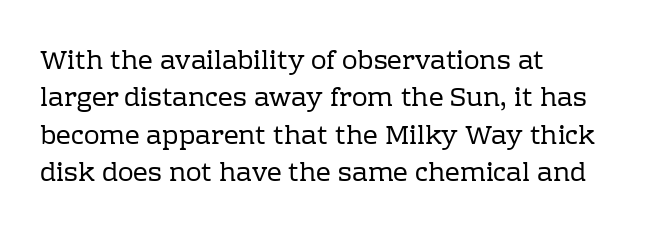
Is the letter spacing exaggerated? No — it looks like the ordinary default. This block has exactly the height ordinary leading produces. This is the regular roman posture of the typeface. Weight: not bold — regular or lighter.
